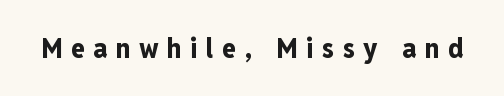
You'd pick this weight for a headline — it's a proper bold. Looks like regular typesetting: each glyph gets only the width it needs. Glyph-to-glyph distance is far greater than everyday printed text. I'd call this a sans setting — the letters go barefoot.
